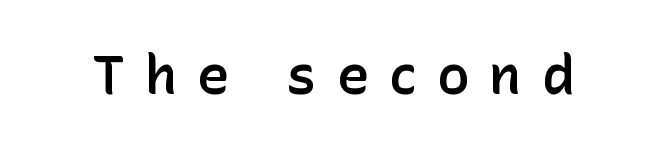
{"serif": "no", "italic": "no", "bold": "semi", "weight": "semibold", "width": "normal", "stroke_contrast": "low", "x_height": "medium", "monospaced": "no", "underline": "no", "letter_spacing": "wide", "letter_spacing_em": 0.36, "glyph_px": 55}
